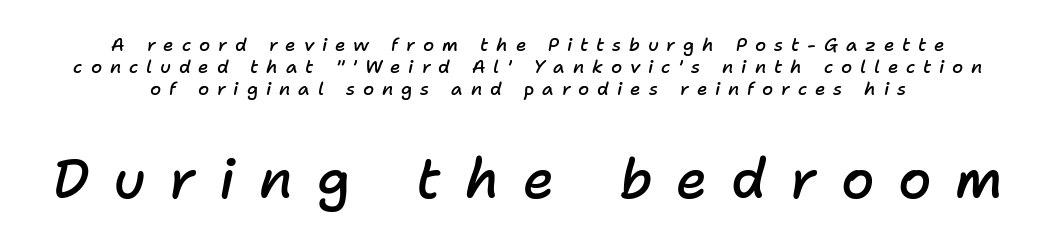
The passage shown begins with its smaller block and ends with its larger one. Just letters on the line, the space beneath them empty. This is the in-between weight designers call semibold or demi. The face used here has a pronounced slope to its letters.
